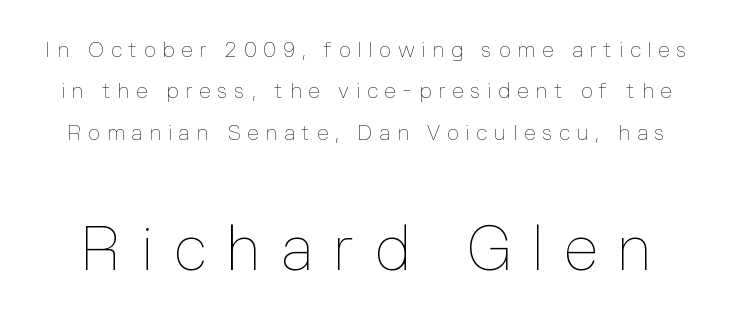
Q: Is the text bold? A: No.
Q: Is the text italic (slanted)? A: No, it is upright.
Q: Is the text underlined? A: No.
Q: Is the spacing between letters normal or unusually wide? A: Unusually wide.
Q: Is the spacing between lines tight, normal or loose? A: Loose.
Q: Which block of text is set in a larger size, the first (top) or the second (bottom)? A: The second (bottom) one.
Q: Width (condensed, normal, or wide)? A: Normal.
Q: Stroke contrast? A: Low.
Q: x-height? A: Medium.
Q: Monospaced? A: No.
